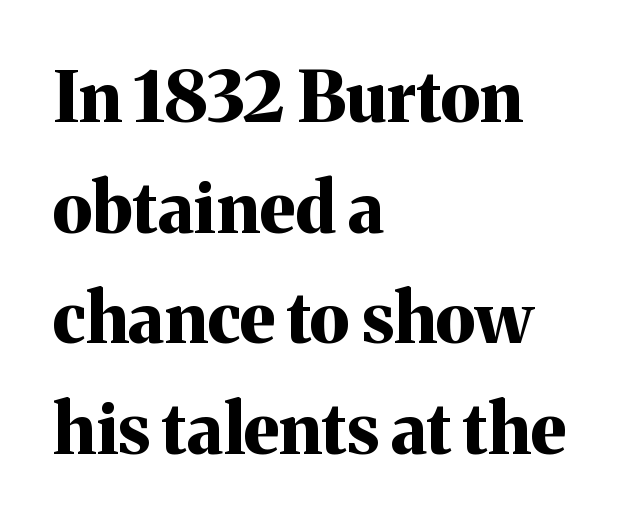
{"serif": "yes", "italic": "no", "bold": "yes", "weight": "bold", "width": "normal", "stroke_contrast": "medium", "x_height": "medium", "monospaced": "no", "underline": "no", "align": "left", "line_spacing": "normal", "line_spacing_ratio": 1.58, "letter_spacing": "normal", "letter_spacing_em": 0.0, "glyph_px": 70}
